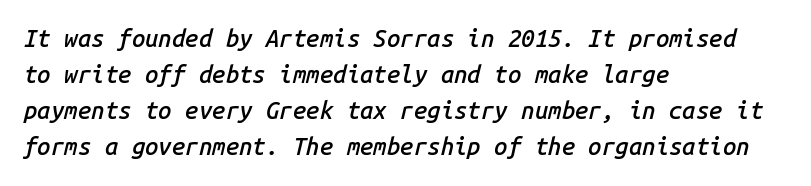
Q: Is the text bold? A: Semi-bold.
Q: Is the text italic (slanted)? A: Yes, it leans right by about 14 degrees.
Q: Is the text underlined? A: No.
Q: How is the paragraph aligned? A: Left-aligned.
Q: Is the spacing between letters normal or unusually wide? A: Normal.
Q: Is the spacing between lines tight, normal or loose? A: Normal.
